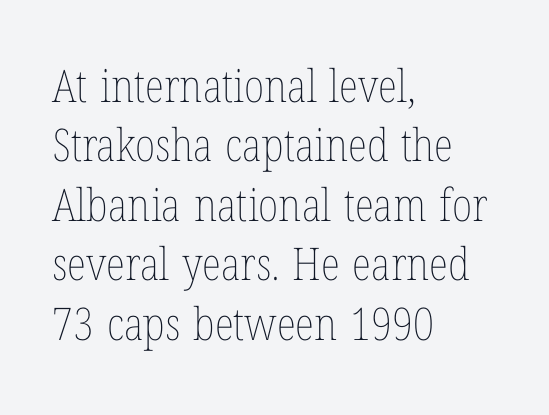
The image shows 45 px thin, condensed type, upright; set left-aligned, normal line spacing (1.32x), normal letter spacing, not underlined; low stroke contrast and a medium x-height.
